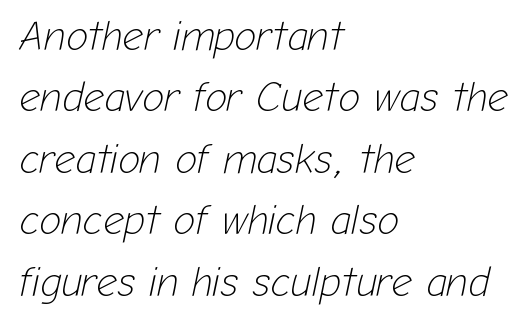
Has an underline been added? It has not. The lines in this sample share a left origin and differ only in where they stop. The passage shown is typed in a proportional face where columns would drift. Letter spacing: default.
